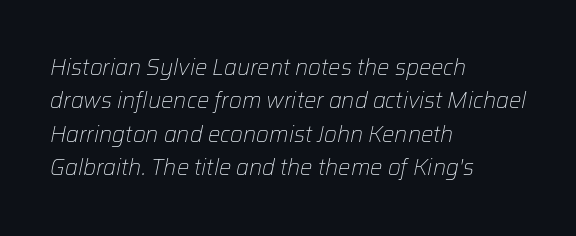
The image shows 22 px text type, italic (leaning right); set left-aligned, normal line spacing (1.52x), normal letter spacing, not underlined.
